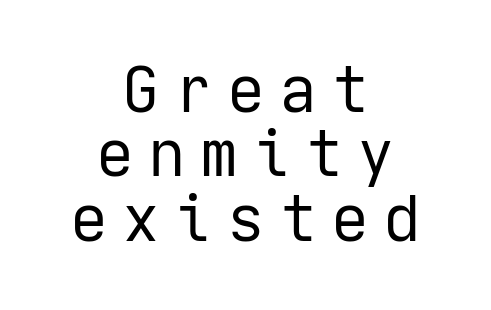
Q: Is the text bold? A: No.
Q: Is the text italic (slanted)? A: No, it is upright.
Q: Is the typeface a serif or a sans-serif typeface? A: Sans-serif.
Q: Is the text underlined? A: No.
Q: How is the paragraph aligned? A: Centered.
Q: Is the spacing between letters normal or unusually wide? A: Unusually wide.
Q: Is the spacing between lines tight, normal or loose? A: Tight.
Q: Width (condensed, normal, or wide)? A: Normal.
Q: Stroke contrast? A: Low.
Q: x-height? A: Medium.
